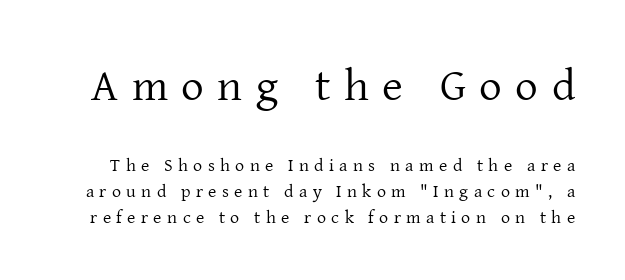
The words here are not underlined. No letter is thick-stroked: the sample isn't bold. Someone cranked the tracking dial way up on this one. Letterform terminals end in serifs throughout the passage. This is roman type, the default non-slanted kind. Block one is the big one; block two sits smaller underneath.
